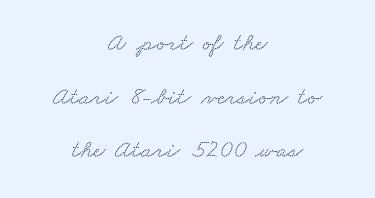
{"underline": "no", "align": "center", "line_spacing": "loose", "line_spacing_ratio": 2.15, "letter_spacing": "normal", "letter_spacing_em": 0.0, "glyph_px": 25}
